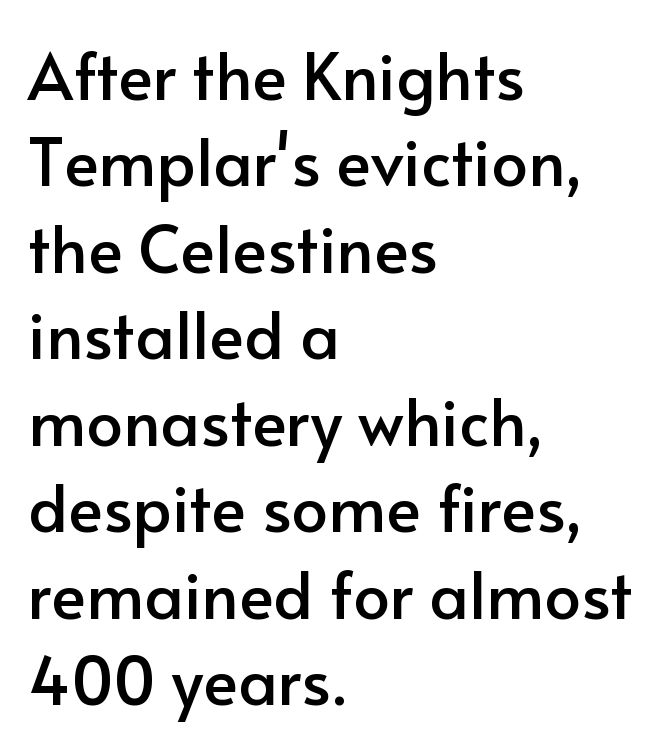
The image shows 65 px sans-serif type, upright; set left-aligned, normal line spacing (1.33x), normal letter spacing, not underlined; low stroke contrast and a small x-height.
